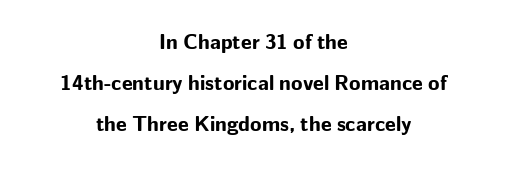
Quick note: not italic, upright. In terms of weight, the rendering is a true, heavy bold. How would I describe the line gaps? Wide and relaxed. Descenders are the only things crossing below the line. Leftover space on each line is divided equally before and after the words. Observe the ordinary spacing: letters are neighbours, not strangers.
